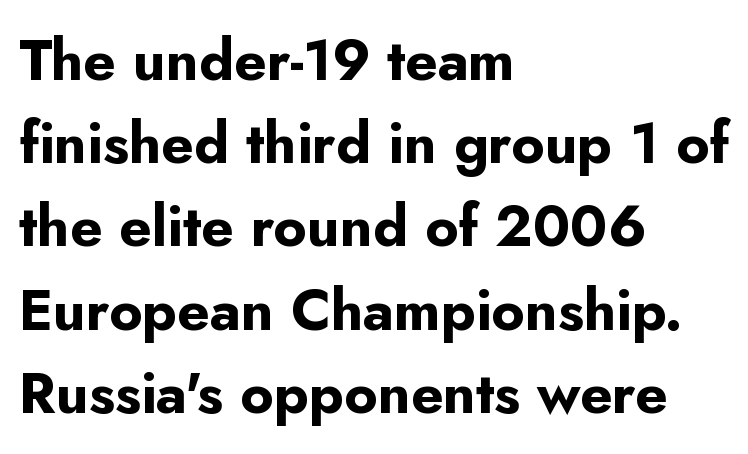
The image shows 57 px bold sans-serif type, upright; set left-aligned, normal line spacing (1.46x), normal letter spacing, not underlined; low stroke contrast and a small x-height.
